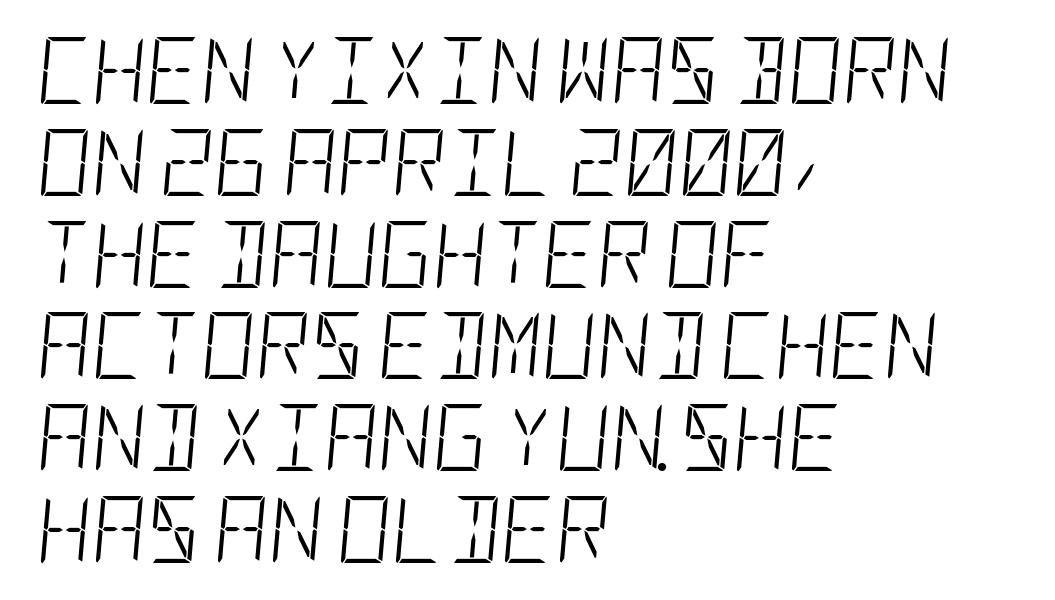
{"italic": "yes", "lean": "right", "slant_degrees": 5, "bold": "no", "weight": "light", "width": "condensed", "stroke_contrast": "low", "x_height": "large", "underline": "no", "align": "left", "line_spacing": "normal", "line_spacing_ratio": 1.37, "letter_spacing": "normal", "letter_spacing_em": 0.0, "glyph_px": 67}
